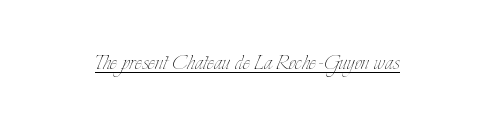
The image shows 27 px text type; set normal letter spacing, underlined.
